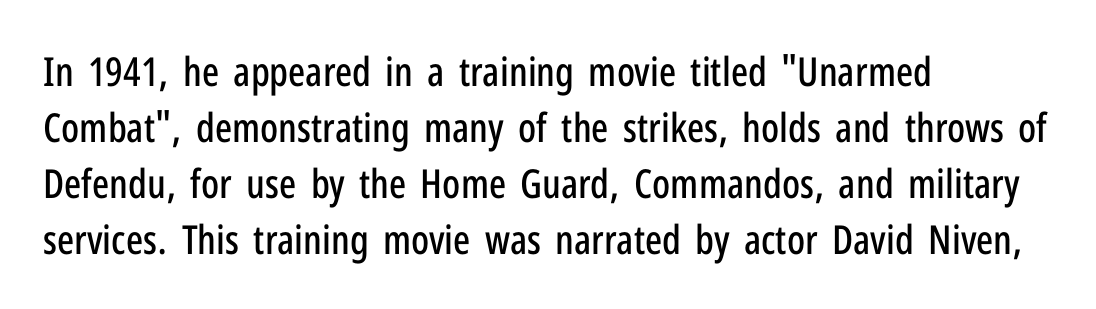
Vertically, the passage feels balanced, rows spaced as you'd expect. Do the characters align in a grid? No, the font is proportional. Tall strokes in this sample are plumb rather than angled. The letters sit at their default tracking, neither squeezed nor spread. The text block is weighted toward the left margin, trailing off unevenly rightward. Stroke terminals: plain, sans-serif.
